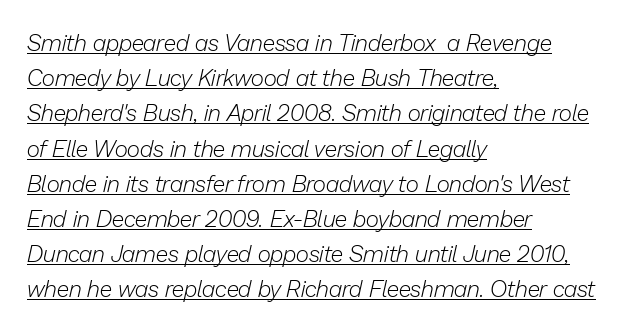
Q: Is the text bold? A: No.
Q: Is the text italic (slanted)? A: Yes, it leans right by about 13 degrees.
Q: Is the text underlined? A: Yes.
Q: How is the paragraph aligned? A: Left-aligned.
Q: Is the spacing between letters normal or unusually wide? A: Normal.
Q: Is the spacing between lines tight, normal or loose? A: Normal.
